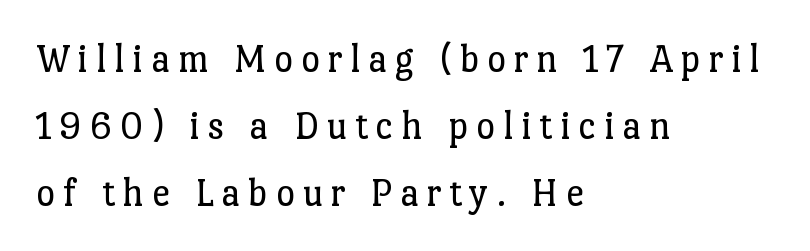
{"serif": "yes", "italic": "no", "bold": "no", "weight": "regular", "width": "normal", "stroke_contrast": "low", "x_height": "medium", "monospaced": "no", "underline": "no", "align": "left", "line_spacing": "normal", "line_spacing_ratio": 1.63, "glyph_px": 41}
